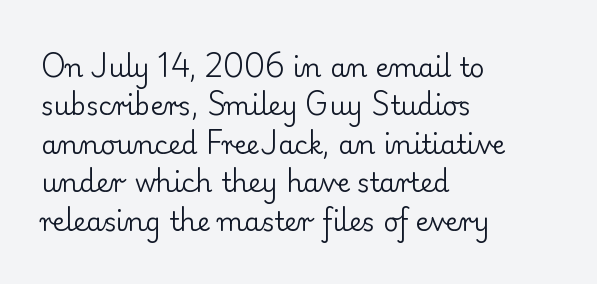
Leftover space on each line is placed entirely after the last word. The font sits on the lighter half of the weight spectrum, regular included. Here the glyphs are tracked normally, forming tight word shapes. Evenly set lines give the paragraph a standard silhouette. The area under the type is left untouched. The letters stand upright; this is a roman face.
